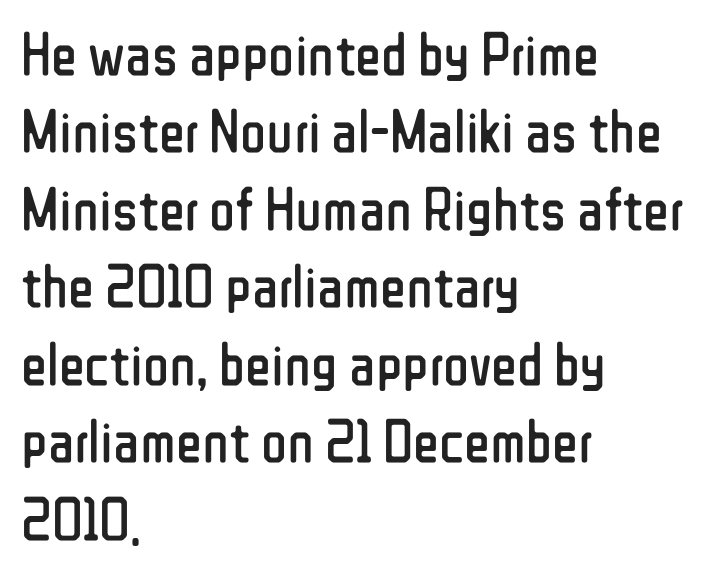
The area under the type is left untouched. You could not count columns in this text — the font is proportionally spaced. Leading matches the norm, producing a regular column. Nothing heavy about these letters — not bold at all. This sample uses a sans-serif face.
